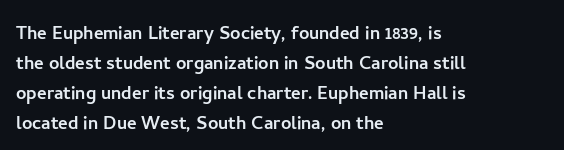
The rendering keeps characters at their native spacing. The string is rendered with underlining switched off. It's the straight-up-and-down kind of type. The paragraph has a hard left edge and a soft right edge. One glance says typical: line gaps are just what's usual.
